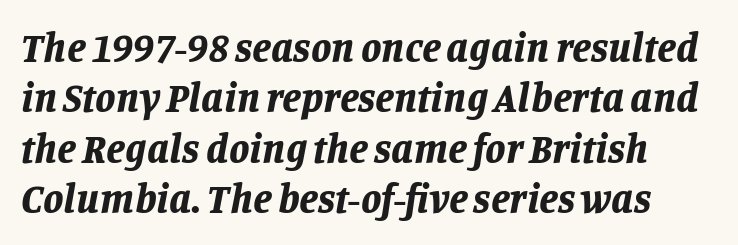
The image shows 41 px bold type, italic (leaning right); set line spacing 1.23x, normal letter spacing, not underlined; low stroke contrast and a large x-height.
